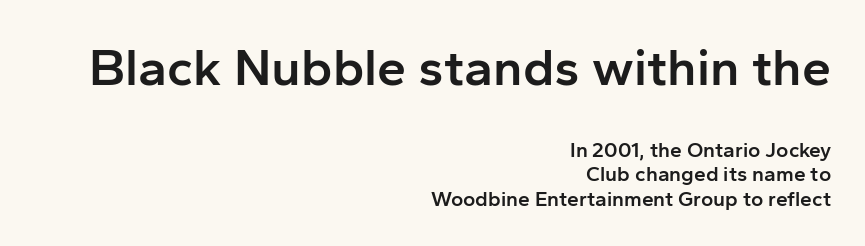
{"serif": "no", "italic": "no", "bold": "semi", "weight": "semibold", "width": "normal", "stroke_contrast": "low", "x_height": "medium", "monospaced": "no", "underline": "no", "align": "right", "line_spacing_ratio": 1.16, "letter_spacing": "normal", "letter_spacing_em": 0.0, "larger_block": "first", "size_ratio": 2.48, "glyph_px": 52}
